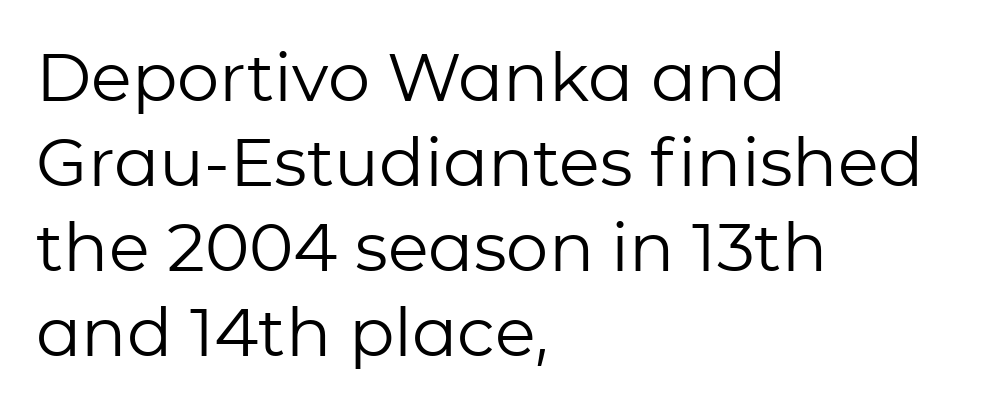
The rendering shows plain stroke endings on the letterforms — a sans-serif design. The passage shown stacks its lines at a standard gap. No extra tracking has been applied to these lines. Anything drawn beneath the words? Only blank space.
